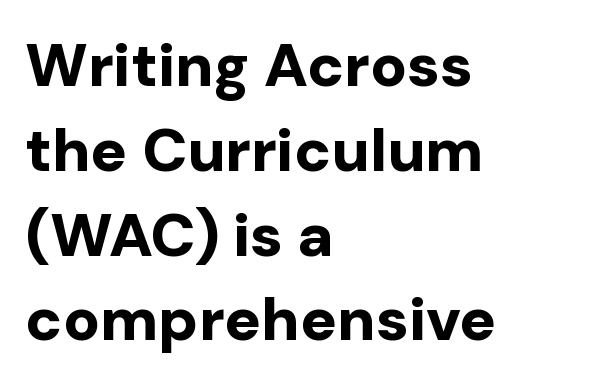
{"serif": "no", "italic": "no", "bold": "yes", "weight": "bold", "width": "normal", "stroke_contrast": "low", "x_height": "medium", "monospaced": "no", "underline": "no", "align": "left", "line_spacing": "normal", "line_spacing_ratio": 1.39, "letter_spacing": "normal", "letter_spacing_em": 0.0, "glyph_px": 61}
